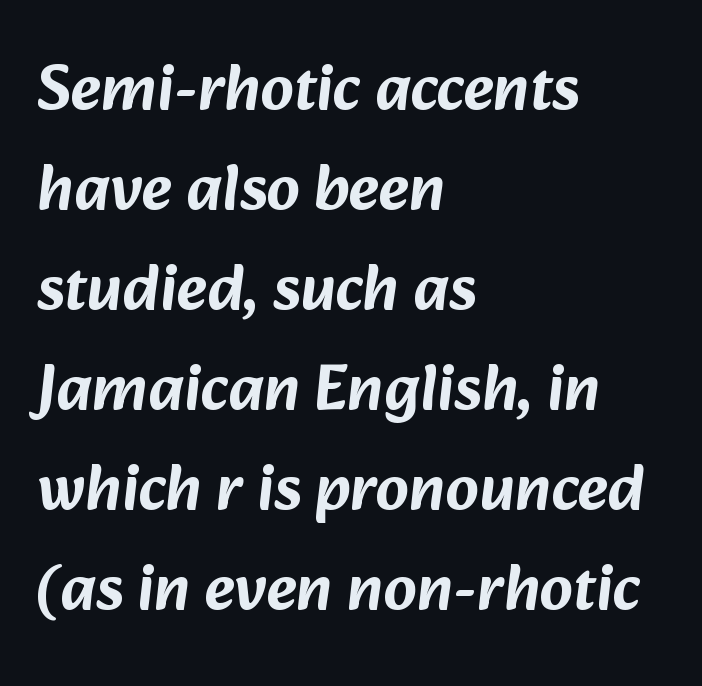
Honestly, the row spacing looks completely unremarkable. These lines are set flush left with a ragged right edge. The gap between lines stays unmarked. The passage shown has conventional tracking throughout. Is this a fixed-width face? No — the glyphs have proportional, varying widths. The face used here is a sans, in the tradition of grotesques and geometrics.
